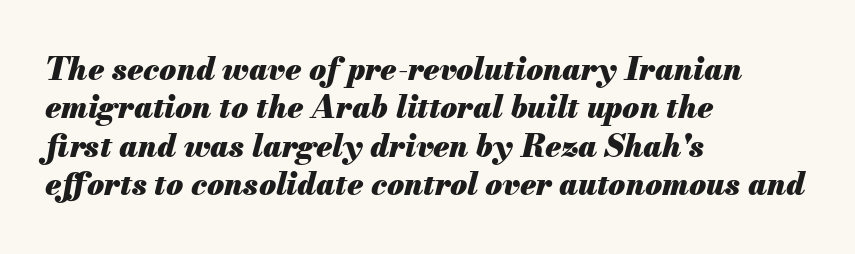
{"italic": "yes", "lean": "right", "slant_degrees": 13, "bold": "yes", "weight": "heavy", "width": "normal", "stroke_contrast": "medium", "x_height": "small", "monospaced": "no", "underline": "no", "align": "left", "line_spacing_ratio": 1.24, "letter_spacing": "normal", "letter_spacing_em": 0.0, "glyph_px": 31}
